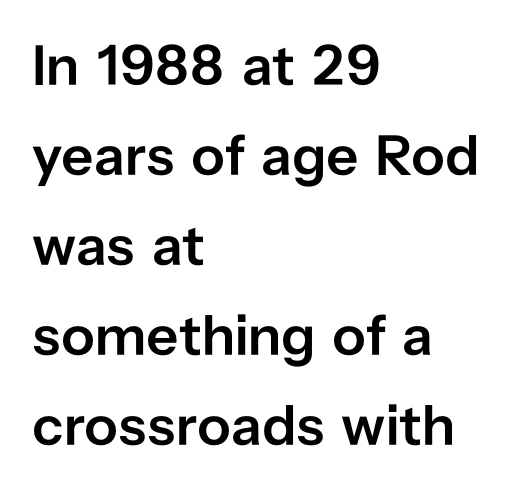
The image shows 57 px semibold sans-serif type, upright; set left-aligned, normal line spacing (1.58x), normal letter spacing, not underlined; low stroke contrast and a medium x-height.
